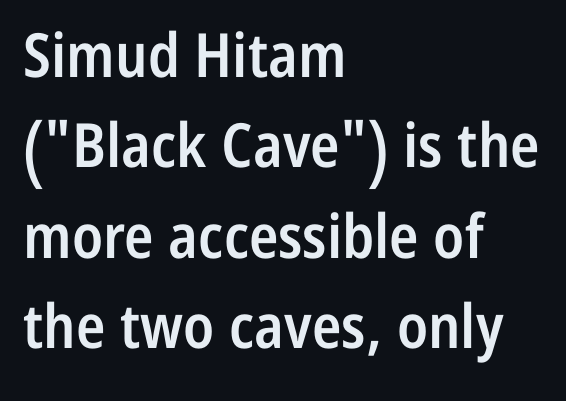
Q: Is the text bold? A: Semi-bold.
Q: Is the text italic (slanted)? A: No, it is upright.
Q: Is the typeface a serif or a sans-serif typeface? A: Sans-serif.
Q: Is the text underlined? A: No.
Q: How is the paragraph aligned? A: Left-aligned.
Q: Is the spacing between letters normal or unusually wide? A: Normal.
Q: Is the spacing between lines tight, normal or loose? A: Normal.
Q: Width (condensed, normal, or wide)? A: Condensed.
Q: Stroke contrast? A: Low.
Q: x-height? A: Medium.
Q: Monospaced? A: No.
